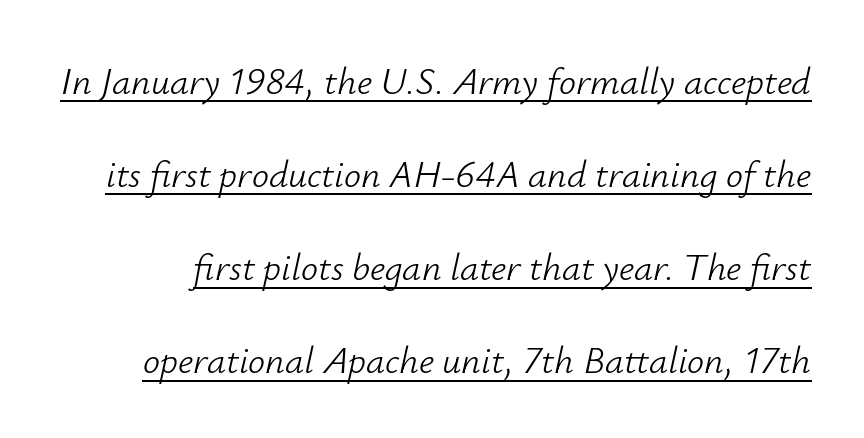
Notice how a bar underscores the lettering throughout. Is this a fixed-width face? No — the glyphs have proportional, varying widths. Default kerning and tracking; the words read as compact shapes. Italic: yes, the glyphs are oblique. In terms of leading, this rendering errs on the spacious side. No chunkiness to these letters — they're not bold.
